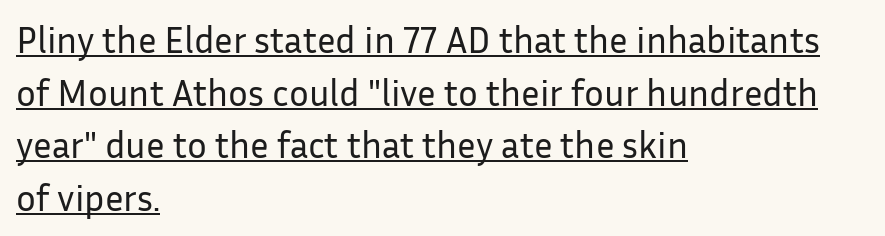
The image shows 37 px regular-weight sans-serif type, upright; set left-aligned, normal line spacing (1.42x), normal letter spacing, underlined; low stroke contrast and a medium x-height.
